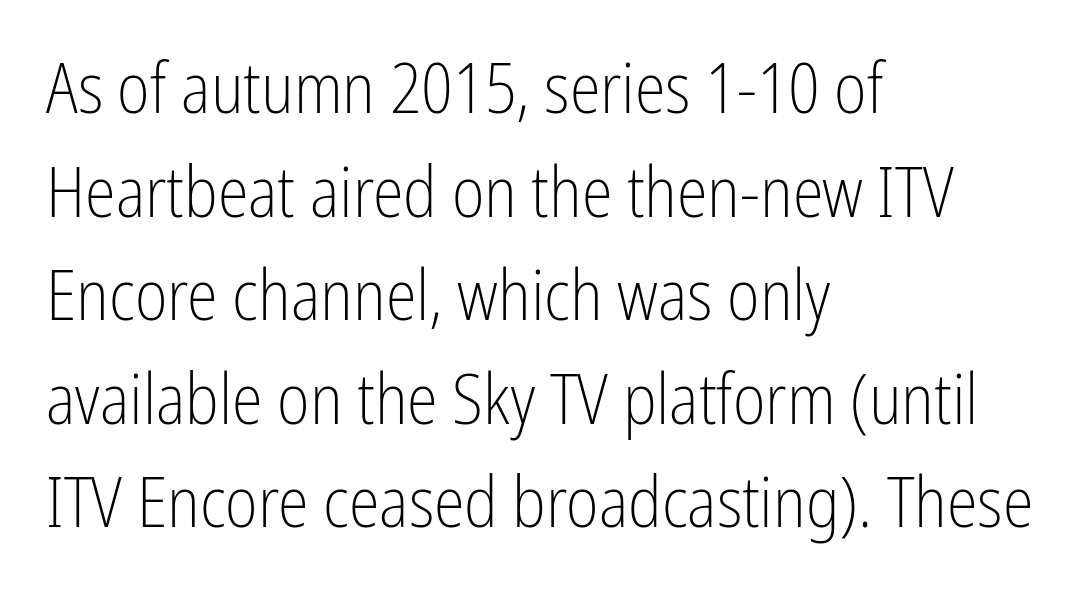
The image shows 70 px light, condensed sans-serif type, upright; set left-aligned, normal line spacing (1.48x), normal letter spacing, not underlined; low stroke contrast and a medium x-height.
